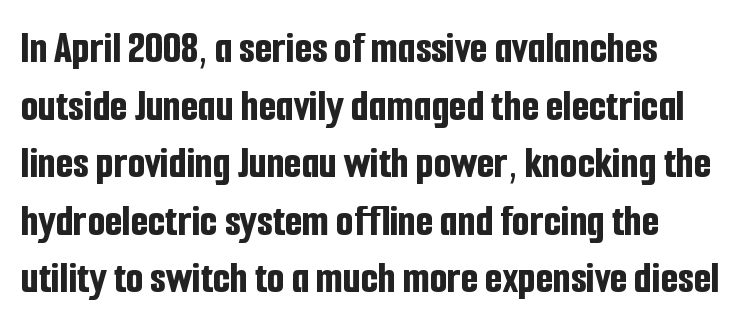
{"serif": "no", "italic": "no", "bold": "yes", "weight": "bold", "width": "condensed", "stroke_contrast": "low", "x_height": "medium", "monospaced": "no", "underline": "no", "line_spacing": "normal", "line_spacing_ratio": 1.28, "letter_spacing": "normal", "letter_spacing_em": 0.0, "glyph_px": 45}
